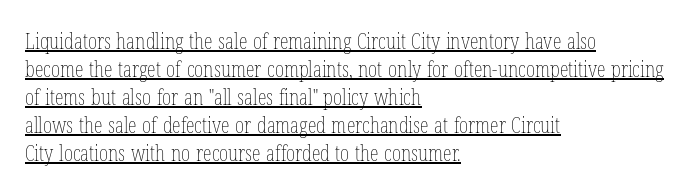
Q: Is the text bold? A: No.
Q: Is the text italic (slanted)? A: No, it is upright.
Q: Is the text underlined? A: Yes.
Q: How is the paragraph aligned? A: Left-aligned.
Q: Is the spacing between letters normal or unusually wide? A: Normal.
Q: Is the spacing between lines tight, normal or loose? A: Normal.
